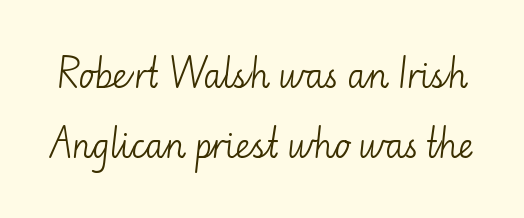
Q: Is the text bold? A: No.
Q: Is the text italic (slanted)? A: Yes.
Q: Is the typeface a serif or a sans-serif typeface? A: Sans-serif.
Q: Is the text underlined? A: No.
Q: Is the spacing between letters normal or unusually wide? A: Normal.
Q: Is the spacing between lines tight, normal or loose? A: Loose.
Q: Width (condensed, normal, or wide)? A: Normal.
Q: Stroke contrast? A: Low.
Q: x-height? A: Small.
Q: Monospaced? A: No.
